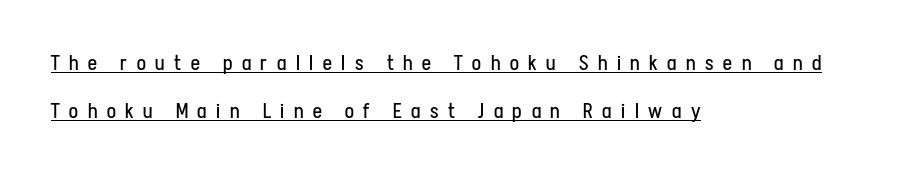
Summary of weight: not heavy and not bold. A great deal of white space separates one row of letters from the next. The paragraph has a hard left edge and a soft right edge. Underlining? Definitely there. Inter-character spacing is expanded well beyond the font's built-in metrics.
